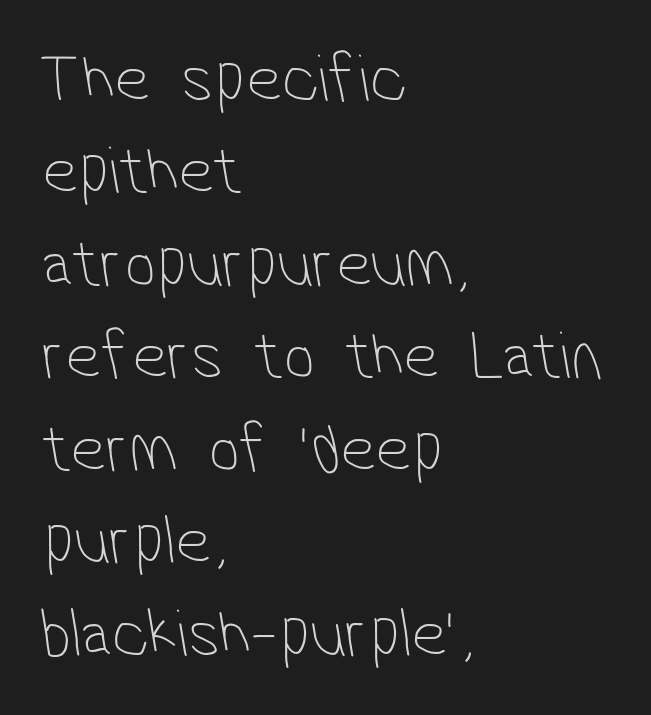
Q: Is the text bold? A: No.
Q: Is the typeface a serif or a sans-serif typeface? A: Sans-serif.
Q: Is the text underlined? A: No.
Q: How is the paragraph aligned? A: Left-aligned.
Q: Is the spacing between letters normal or unusually wide? A: Normal.
Q: Is the spacing between lines tight, normal or loose? A: Normal.
Q: Width (condensed, normal, or wide)? A: Condensed.
Q: Stroke contrast? A: Low.
Q: x-height? A: Medium.
Q: Monospaced? A: No.
